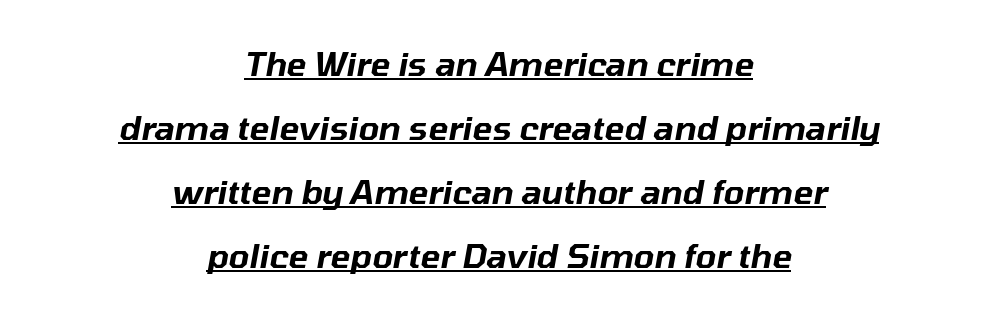
{"italic": "yes", "lean": "right", "slant_degrees": 10, "width": "normal", "stroke_contrast": "low", "x_height": "medium", "monospaced": "no", "underline": "yes", "align": "center", "line_spacing": "loose", "line_spacing_ratio": 1.94, "letter_spacing": "normal", "letter_spacing_em": 0.0, "glyph_px": 33}
